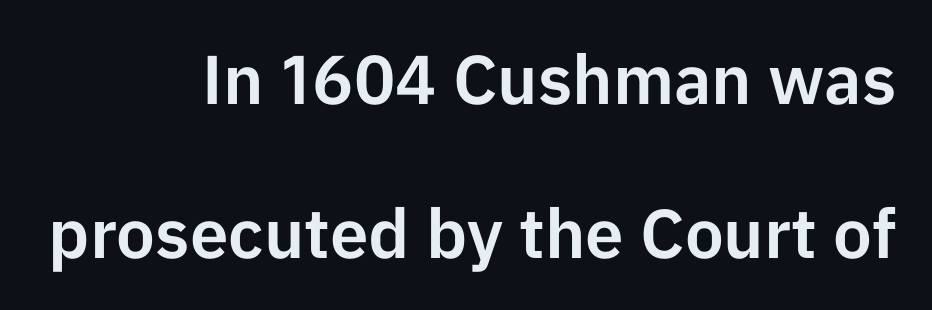
The image shows 69 px sans-serif type, upright; set right-aligned, loose line spacing (2.23x), normal letter spacing, not underlined; low stroke contrast and a medium x-height.
